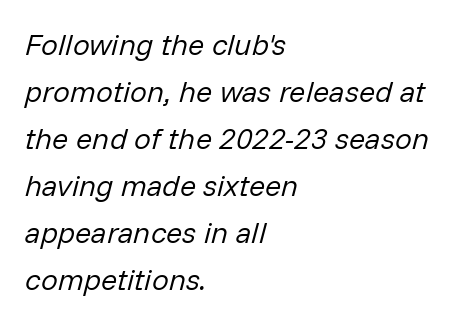
Q: Is the text bold? A: No.
Q: Is the text italic (slanted)? A: Yes, it leans right by about 14 degrees.
Q: Is the text underlined? A: No.
Q: How is the paragraph aligned? A: Left-aligned.
Q: Is the spacing between letters normal or unusually wide? A: Normal.
Q: Is the spacing between lines tight, normal or loose? A: Normal.
Q: Width (condensed, normal, or wide)? A: Normal.
Q: Stroke contrast? A: Low.
Q: x-height? A: Medium.
Q: Monospaced? A: No.
